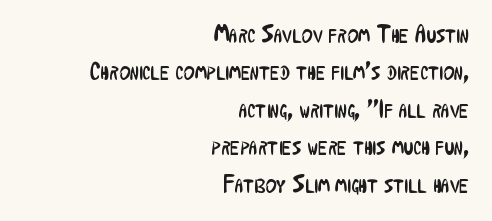
Q: Is the text bold? A: No.
Q: Is the text italic (slanted)? A: No, it is upright.
Q: Is the text underlined? A: No.
Q: How is the paragraph aligned? A: Right-aligned.
Q: Is the spacing between letters normal or unusually wide? A: Normal.
Q: Is the spacing between lines tight, normal or loose? A: Normal.
